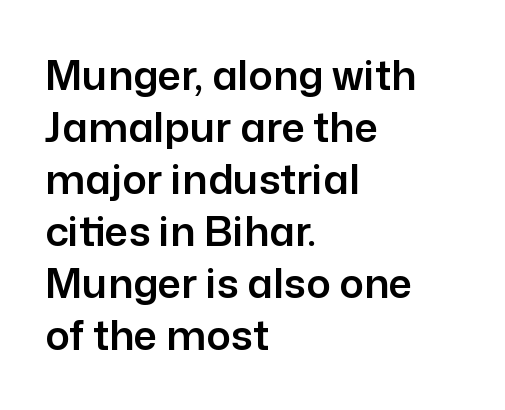
The image shows 41 px sans-serif type, upright; set left-aligned, normal line spacing (1.27x), normal letter spacing, not underlined; low stroke contrast and a medium x-height.
